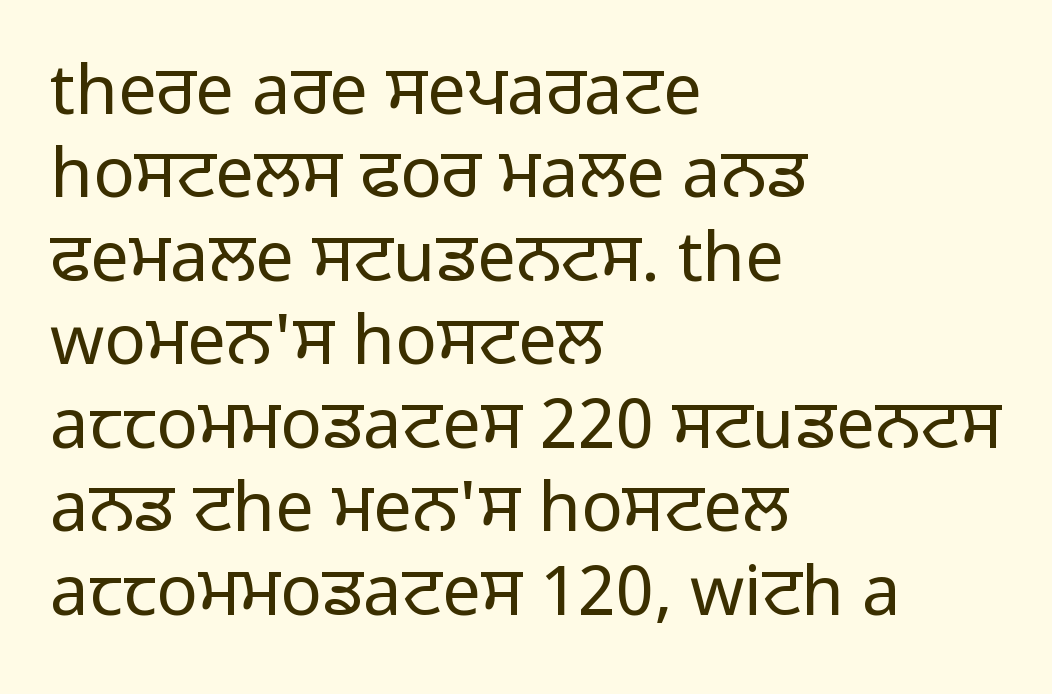
The gaps between neighbouring characters are ordinary and unremarkable. Descenders hang freely into open space. Upright lettering throughout. Serif or sans? Sans — the stroke terminals are bare. Counters stay open thanks to moderate or lighter strokes.
